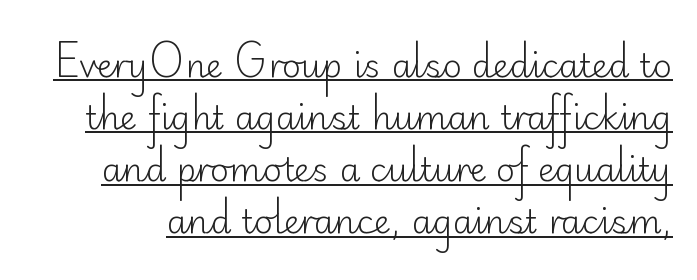
Style check: upright. Inter-character spacing is left at the font's built-in metrics. The rendered words wear a rule along their underside. Stems here are at most as thick as an everyday book face. This block has exactly the height ordinary leading produces.
